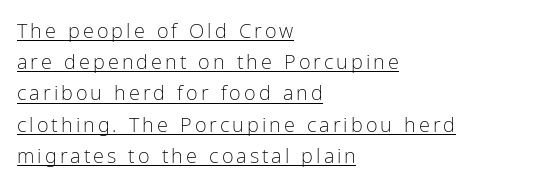
Q: Is the text bold? A: No.
Q: Is the text italic (slanted)? A: No, it is upright.
Q: Is the text underlined? A: Yes.
Q: How is the paragraph aligned? A: Left-aligned.
Q: Is the spacing between lines tight, normal or loose? A: Normal.
